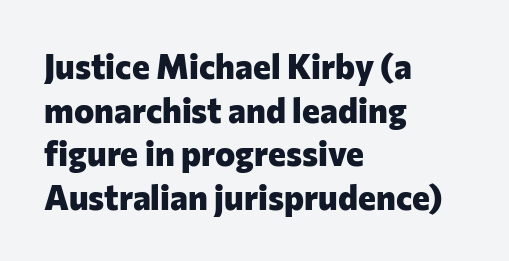
{"serif": "no", "italic": "no", "bold": "yes", "weight": "heavy", "width": "normal", "stroke_contrast": "low", "x_height": "medium", "monospaced": "no", "underline": "no", "align": "left", "line_spacing": "normal", "line_spacing_ratio": 1.28, "letter_spacing": "normal", "letter_spacing_em": 0.0, "glyph_px": 34}
